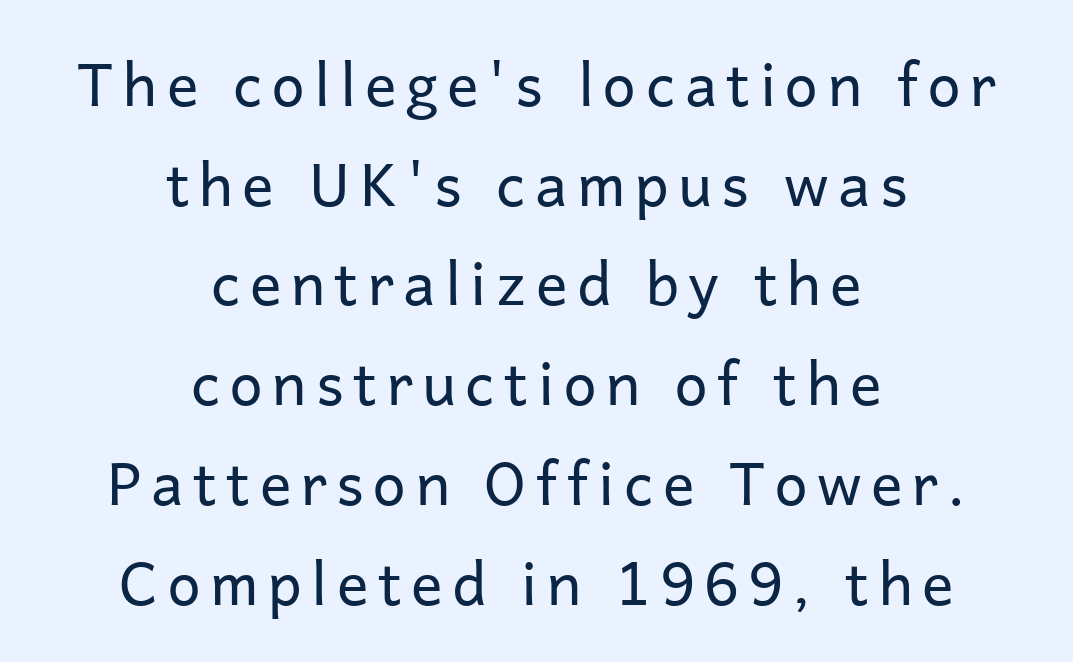
The image shows 59 px regular-weight sans-serif type, upright; set centered, normal line spacing (1.69x), not underlined; low stroke contrast and a medium x-height.
